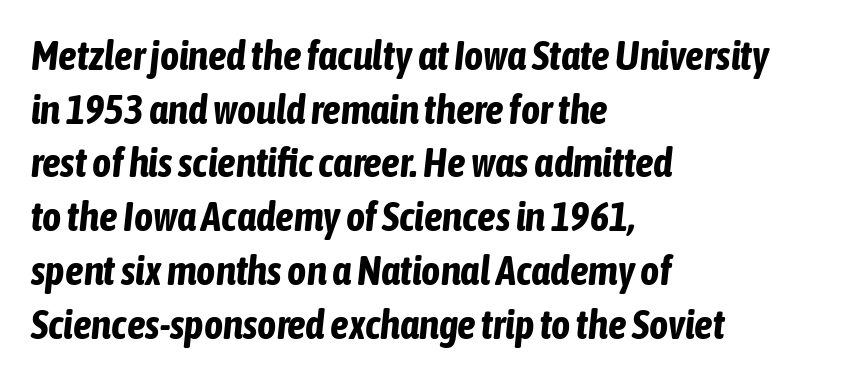
Q: Is the text bold? A: Yes.
Q: Is the text italic (slanted)? A: Yes, it leans right by about 6 degrees.
Q: Is the text underlined? A: No.
Q: How is the paragraph aligned? A: Left-aligned.
Q: Is the spacing between letters normal or unusually wide? A: Normal.
Q: Is the spacing between lines tight, normal or loose? A: Normal.
Q: Width (condensed, normal, or wide)? A: Condensed.
Q: Stroke contrast? A: Low.
Q: x-height? A: Medium.
Q: Monospaced? A: No.
